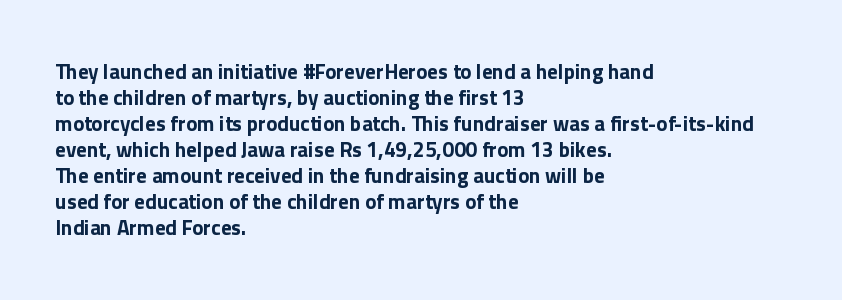
The strokes are fattened all the way to bold. Visually the block forms a straight wall on the left and a jagged coastline on the right. A typesetter would mark this as roman, not italic. The words here are not underlined.
